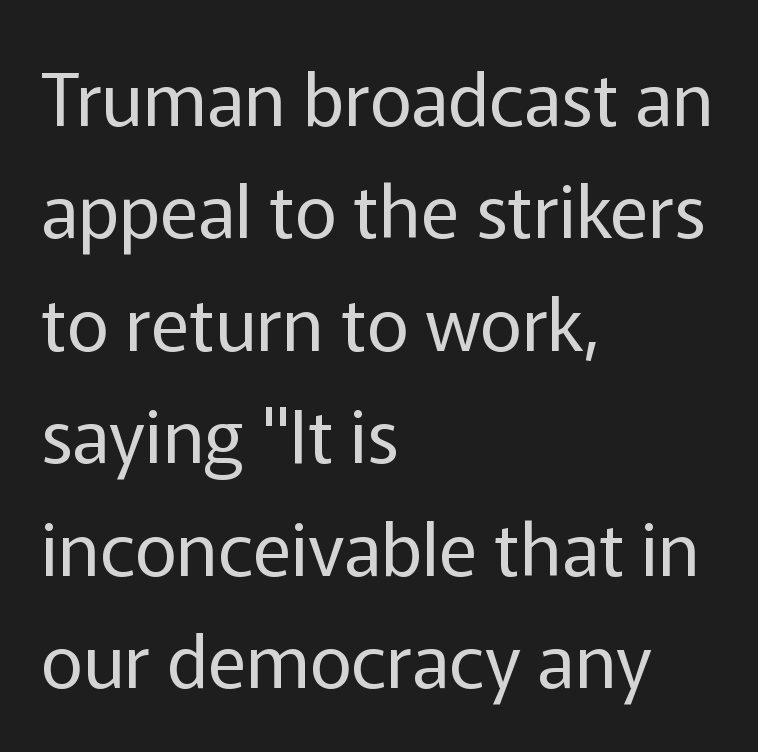
Q: Is the text bold? A: No.
Q: Is the text italic (slanted)? A: No, it is upright.
Q: Is the typeface a serif or a sans-serif typeface? A: Sans-serif.
Q: Is the text underlined? A: No.
Q: How is the paragraph aligned? A: Left-aligned.
Q: Is the spacing between letters normal or unusually wide? A: Normal.
Q: Is the spacing between lines tight, normal or loose? A: Normal.
Q: Width (condensed, normal, or wide)? A: Normal.
Q: Stroke contrast? A: Low.
Q: x-height? A: Medium.
Q: Monospaced? A: No.
